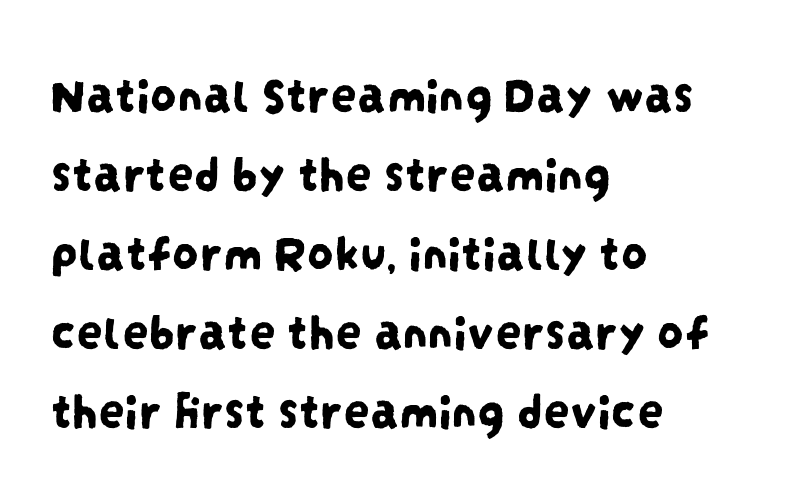
{"serif": "no", "width": "condensed", "stroke_contrast": "low", "x_height": "large", "monospaced": "no", "underline": "no", "align": "left", "line_spacing": "normal", "line_spacing_ratio": 1.52, "letter_spacing": "normal", "letter_spacing_em": 0.0, "glyph_px": 52}
